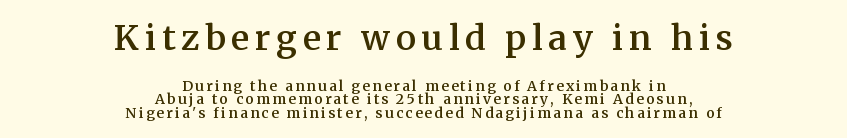
Q: Is the text bold? A: Semi-bold.
Q: Is the text italic (slanted)? A: No, it is upright.
Q: Is the typeface a serif or a sans-serif typeface? A: Serif.
Q: Is the text underlined? A: No.
Q: How is the paragraph aligned? A: Centered.
Q: Is the spacing between lines tight, normal or loose? A: Tight.
Q: Which block of text is set in a larger size, the first (top) or the second (bottom)? A: The first (top) one.
Q: Width (condensed, normal, or wide)? A: Normal.
Q: Stroke contrast? A: Medium.
Q: x-height? A: Medium.
Q: Monospaced? A: No.
